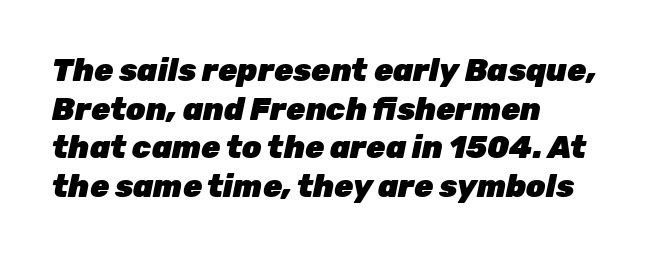
Q: Is the text bold? A: Yes.
Q: Is the text italic (slanted)? A: Yes, it leans right by about 12 degrees.
Q: Is the text underlined? A: No.
Q: How is the paragraph aligned? A: Left-aligned.
Q: Is the spacing between letters normal or unusually wide? A: Normal.
Q: Is the spacing between lines tight, normal or loose? A: Normal.
Q: Width (condensed, normal, or wide)? A: Normal.
Q: Stroke contrast? A: Low.
Q: x-height? A: Medium.
Q: Monospaced? A: No.
